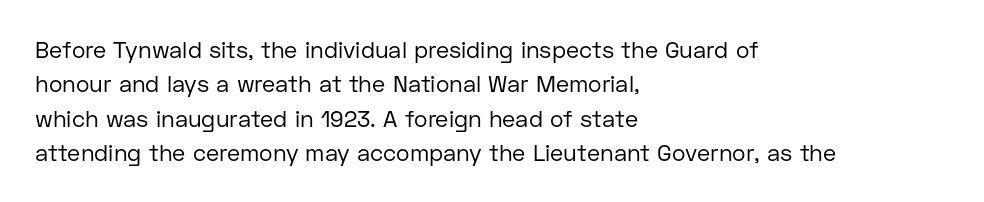
{"italic": "no", "bold": "no", "underline": "no", "align": "left", "line_spacing": "normal", "line_spacing_ratio": 1.5, "letter_spacing": "normal", "letter_spacing_em": 0.0, "glyph_px": 23}
